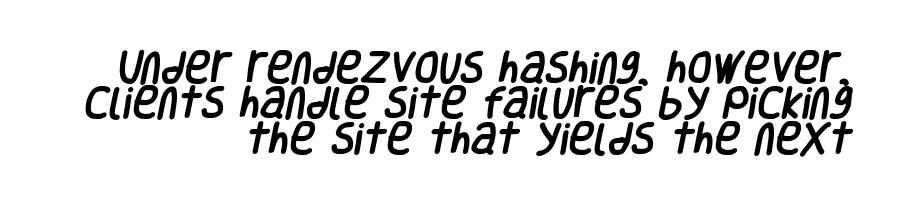
The image shows 35 px condensed sans-serif type; set right-aligned, tight line spacing (1.01x), normal letter spacing, not underlined; low stroke contrast and a large x-height.
